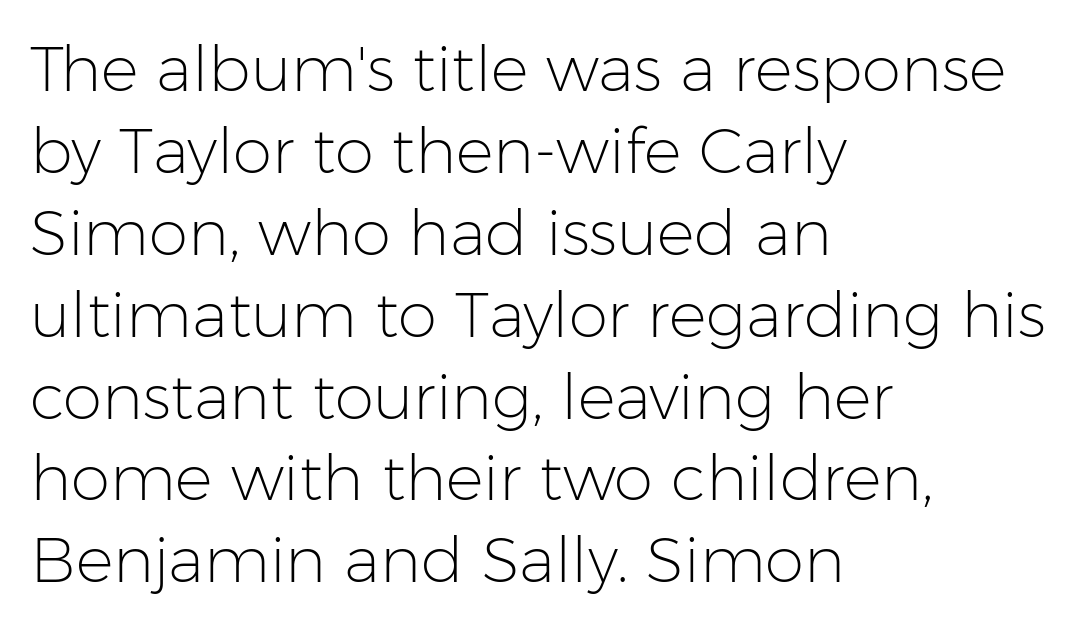
{"serif": "no", "italic": "no", "bold": "no", "weight": "light", "width": "normal", "stroke_contrast": "low", "x_height": "medium", "monospaced": "no", "underline": "no", "align": "left", "line_spacing": "normal", "line_spacing_ratio": 1.3, "letter_spacing": "normal", "letter_spacing_em": 0.0, "glyph_px": 63}
